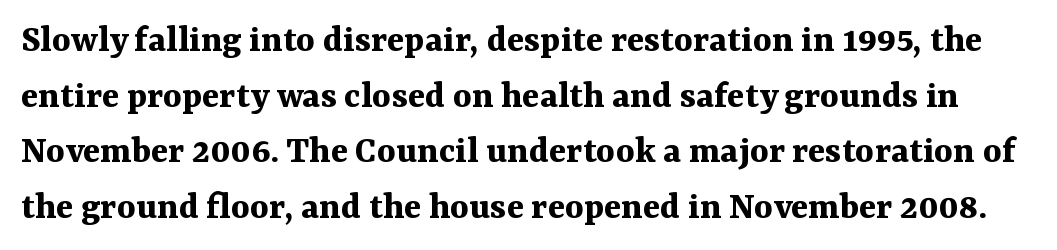
{"serif": "yes", "italic": "no", "bold": "yes", "weight": "bold", "width": "normal", "stroke_contrast": "medium", "x_height": "medium", "monospaced": "no", "underline": "no", "line_spacing": "normal", "line_spacing_ratio": 1.39, "letter_spacing": "normal", "letter_spacing_em": 0.0, "glyph_px": 40}
